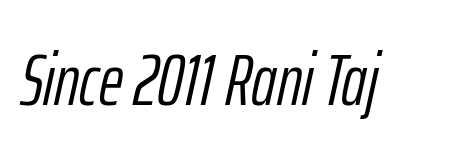
The image shows 74 px light, condensed type, italic (leaning right); set normal letter spacing, not underlined; low stroke contrast and a medium x-height.
